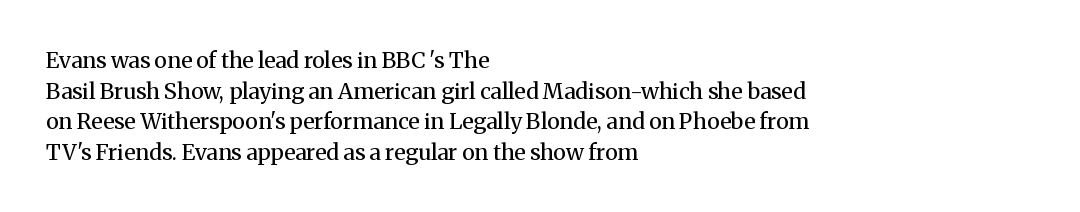
Q: Is the text bold? A: No.
Q: Is the text italic (slanted)? A: No, it is upright.
Q: Is the text underlined? A: No.
Q: How is the paragraph aligned? A: Left-aligned.
Q: Is the spacing between letters normal or unusually wide? A: Normal.
Q: Is the spacing between lines tight, normal or loose? A: Normal.
